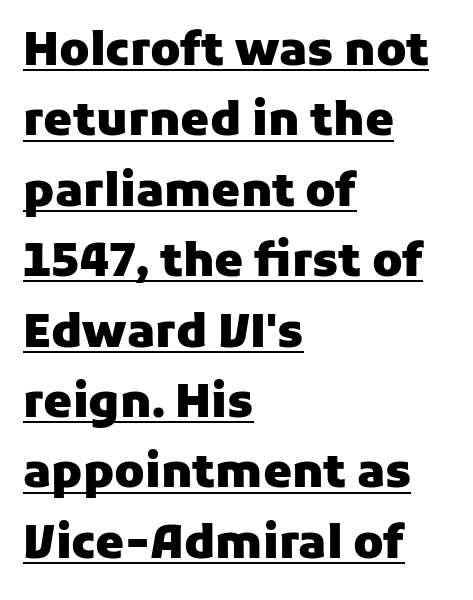
The image shows 46 px heavy sans-serif type, upright; set left-aligned, normal line spacing (1.53x), normal letter spacing, underlined; low stroke contrast and a medium x-height.
